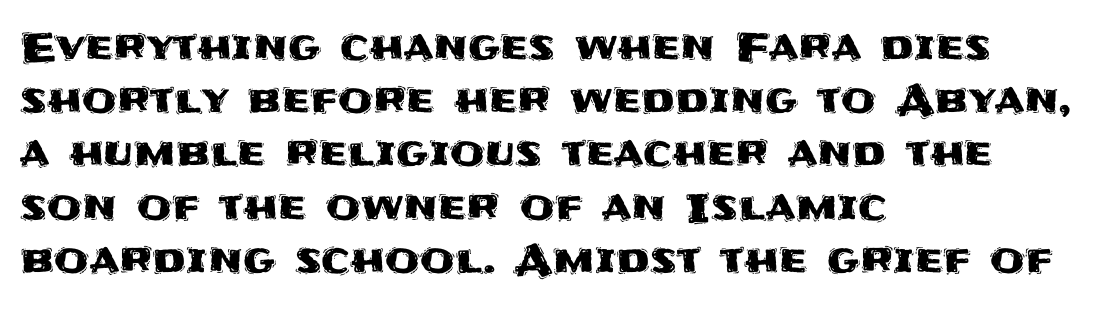
{"serif": "no", "italic": "no", "width": "normal", "stroke_contrast": "medium", "x_height": "large", "monospaced": "no", "underline": "no", "align": "left", "line_spacing": "normal", "line_spacing_ratio": 1.33, "letter_spacing": "normal", "letter_spacing_em": 0.0, "glyph_px": 40}
